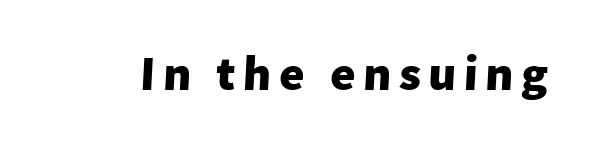
{"serif": "no", "bold": "yes", "weight": "heavy", "width": "normal", "stroke_contrast": "low", "x_height": "medium", "monospaced": "no", "underline": "no", "glyph_px": 49}
